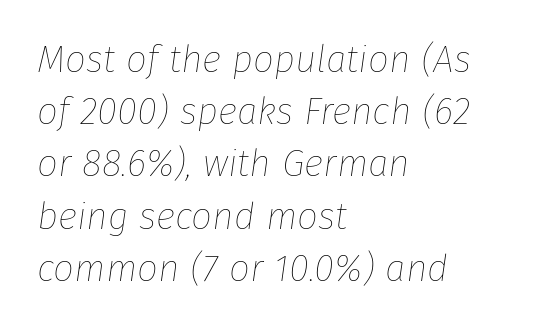
The passage shown is typed in a proportional face where columns would drift. Is the type slanted? Yes — the strokes lean at a clear angle. A clean baseline with only descenders dipping below it. In CSS terms this would be text-align: left. Reading down the column, the eye jumps a familiar distance to each next line. Letters have the restrained weight of plain body copy at most.
